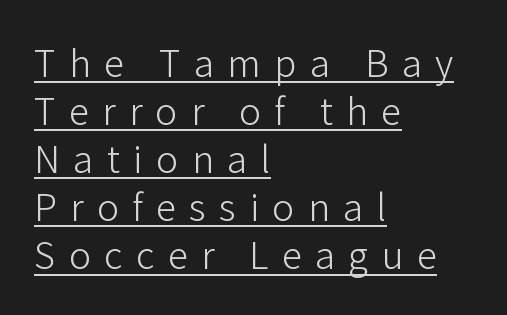
The image shows 37 px light sans-serif type, upright; set left-aligned, normal line spacing (1.3x), unusually wide letter spacing (+0.36 em), underlined; low stroke contrast and a medium x-height.
